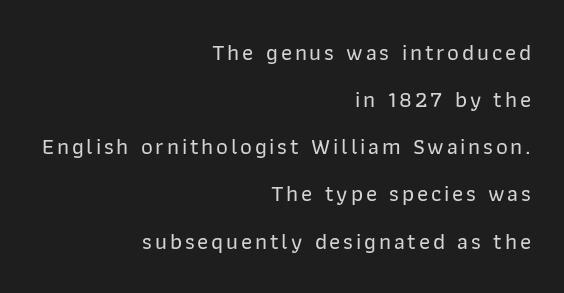
Q: Is the text italic (slanted)? A: No, it is upright.
Q: Is the text underlined? A: No.
Q: How is the paragraph aligned? A: Right-aligned.
Q: Is the spacing between lines tight, normal or loose? A: Loose.
